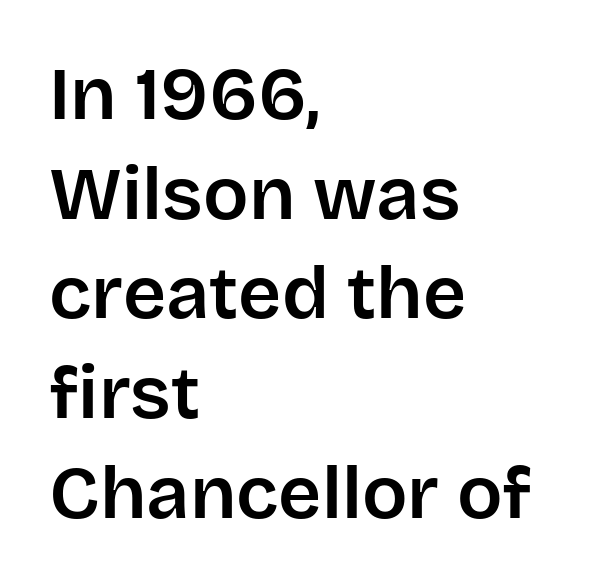
Lines of text with bare space underneath. Grotesque or geometric, the face here clearly has no serifs. The rendering uses natural spacing where letterforms have individual widths. Whoever set this chose a conventional vertical rhythm.
